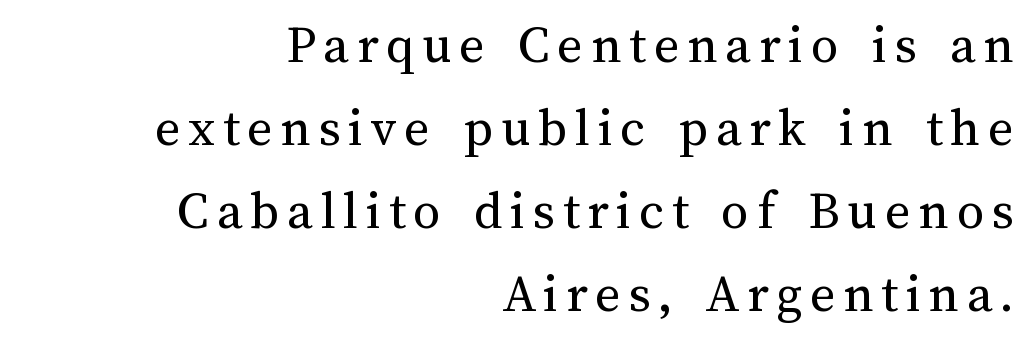
{"italic": "no", "bold": "no", "weight": "regular", "width": "normal", "stroke_contrast": "medium", "x_height": "medium", "monospaced": "no", "underline": "no", "align": "right", "line_spacing": "normal", "line_spacing_ratio": 1.51, "glyph_px": 55}
